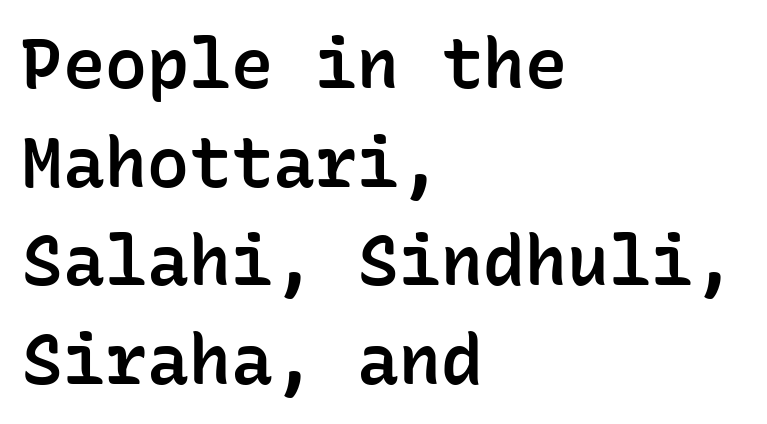
The image shows 70 px semibold sans-serif type, upright, monospaced; set left-aligned, normal line spacing (1.41x), normal letter spacing, not underlined; low stroke contrast and a medium x-height.
